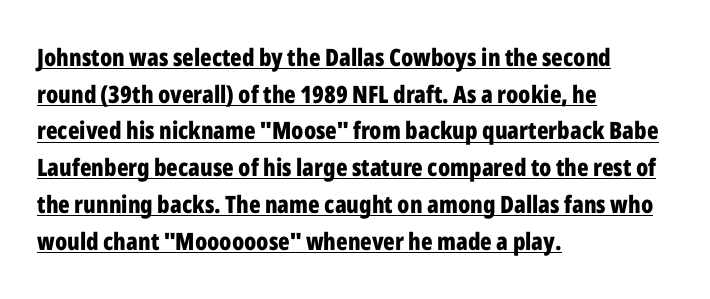
{"italic": "no", "bold": "yes", "underline": "yes", "align": "left", "line_spacing": "normal", "line_spacing_ratio": 1.53, "letter_spacing": "normal", "letter_spacing_em": 0.0, "glyph_px": 24}
